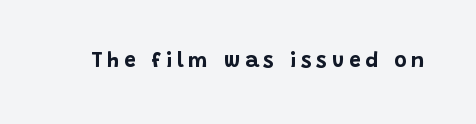
A roman cut, with each character standing at attention. Typesetter's note: full bold, strokes at maximum text heaviness. Underline: absent. Compared with typical body copy, the letter spacing here is much looser.
